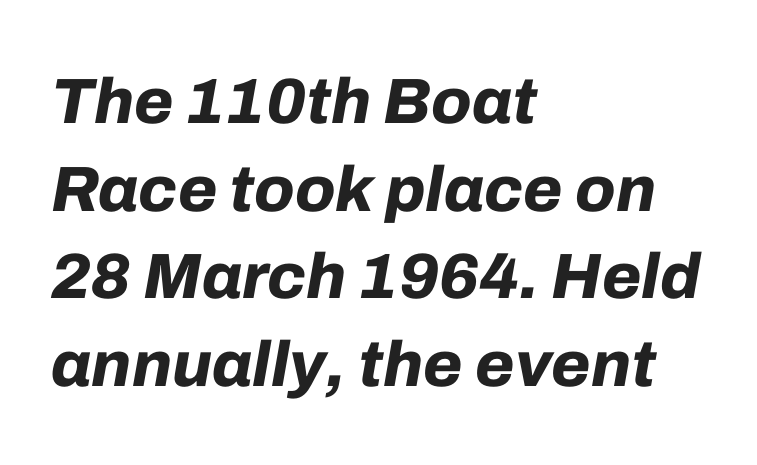
The image shows 64 px bold type, italic (leaning right); set left-aligned, normal line spacing (1.37x), normal letter spacing, not underlined; low stroke contrast and a medium x-height.
